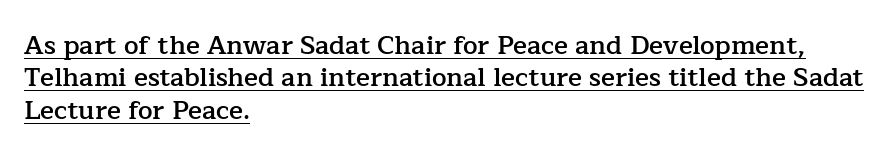
The image shows 26 px text type, upright; set left-aligned, normal line spacing (1.25x), normal letter spacing, underlined.
